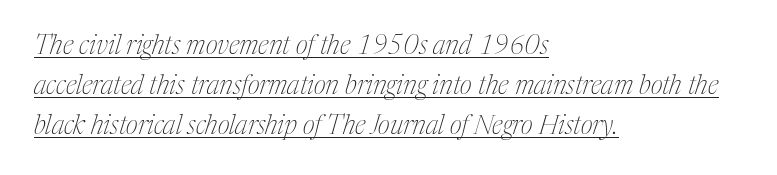
The image shows 26 px text type, italic (leaning right); set left-aligned, normal line spacing (1.53x), normal letter spacing, underlined.
